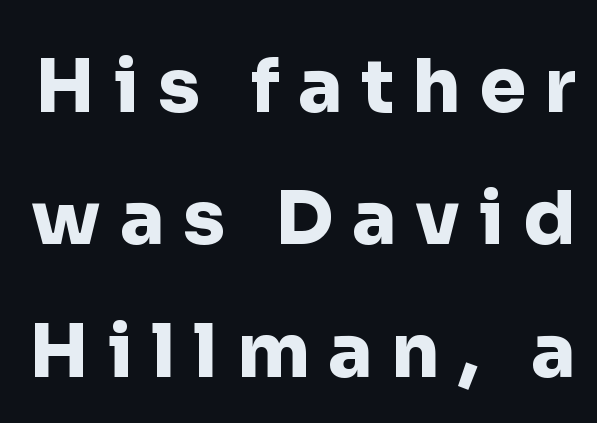
Bare-footed words on every line. No italicization has been applied; the sample stays upright. Pretty heavy lettering here — definitely bold. The rendering uses natural spacing where letterforms have individual widths. The glyphs in this specimen are sans serif.
